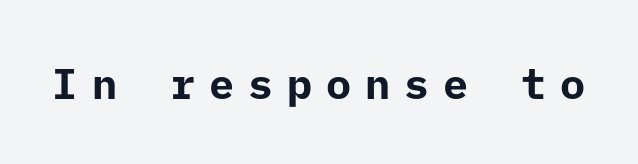
The image shows 42 px bold sans-serif type, upright; set unusually wide letter spacing (+0.33 em), not underlined; low stroke contrast and a medium x-height.
